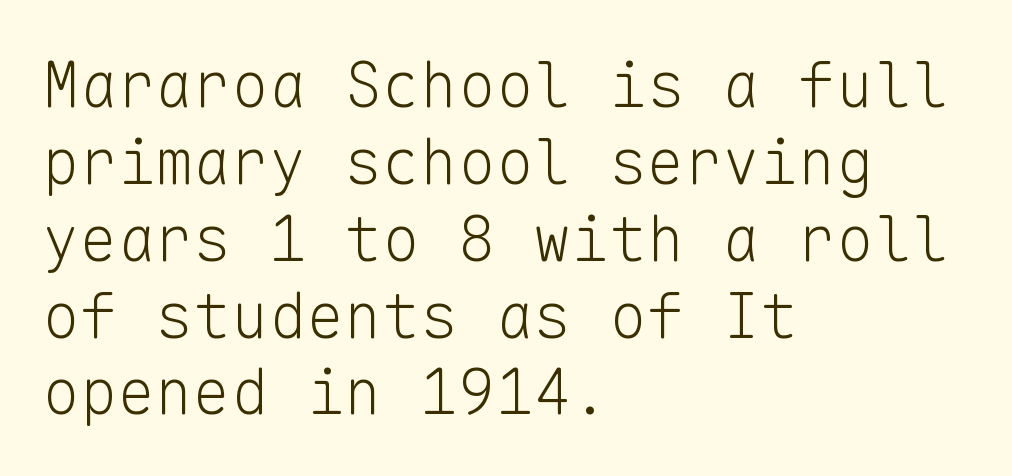
{"serif": "no", "italic": "no", "bold": "no", "weight": "light", "width": "normal", "stroke_contrast": "low", "x_height": "medium", "monospaced": "yes", "underline": "no", "align": "left", "line_spacing_ratio": 1.22, "letter_spacing": "normal", "letter_spacing_em": 0.0, "glyph_px": 63}
